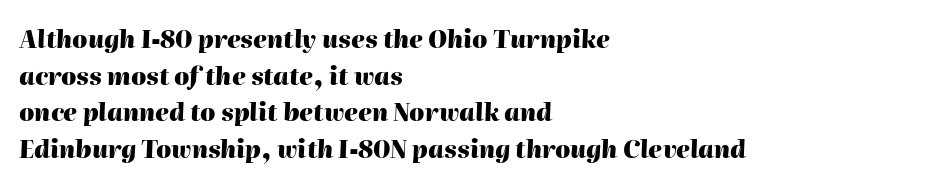
{"italic": "yes", "lean": "right", "slant_degrees": 2, "bold": "yes", "underline": "no", "align": "left", "line_spacing": "normal", "line_spacing_ratio": 1.53, "letter_spacing": "normal", "letter_spacing_em": 0.0, "glyph_px": 24}
